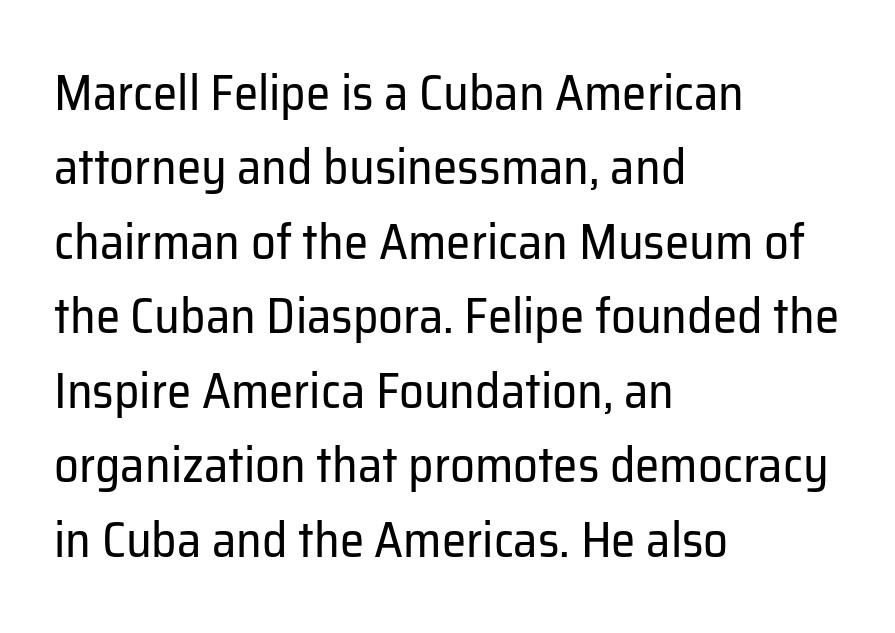
{"serif": "no", "italic": "no", "bold": "no", "weight": "regular", "width": "normal", "stroke_contrast": "low", "x_height": "medium", "monospaced": "no", "underline": "no", "align": "left", "line_spacing": "normal", "line_spacing_ratio": 1.52, "letter_spacing": "normal", "letter_spacing_em": 0.0, "glyph_px": 49}
